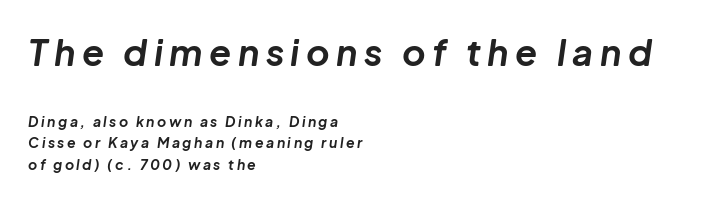
{"italic": "yes", "lean": "right", "slant_degrees": 8, "bold": "yes", "weight": "bold", "width": "normal", "stroke_contrast": "low", "x_height": "medium", "monospaced": "no", "underline": "no", "align": "left", "line_spacing": "normal", "line_spacing_ratio": 1.53, "larger_block": "first", "size_ratio": 2.57, "glyph_px": 36}
